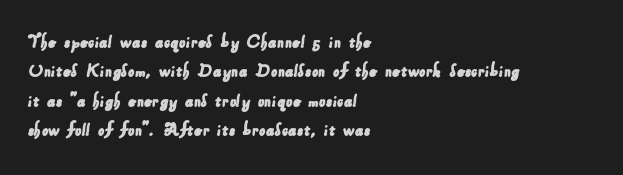
The image shows 20 px text type; set left-aligned, normal line spacing (1.47x), normal letter spacing, not underlined.
